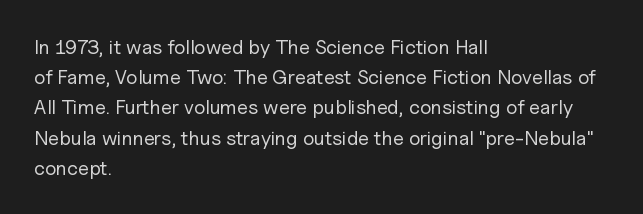
{"italic": "no", "bold": "no", "underline": "no", "align": "left", "line_spacing": "normal", "line_spacing_ratio": 1.51, "letter_spacing": "normal", "letter_spacing_em": 0.0, "glyph_px": 20}
